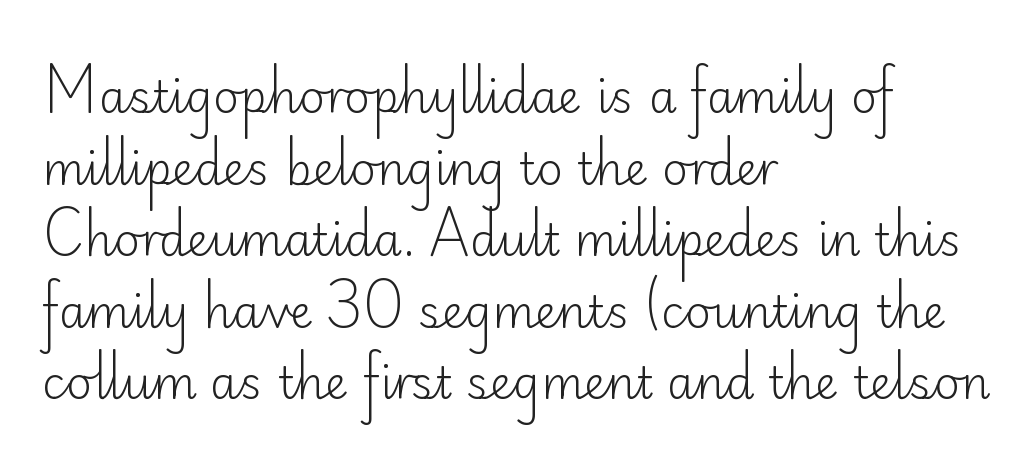
Q: Is the text bold? A: No.
Q: Is the text italic (slanted)? A: No, it is upright.
Q: Is the typeface a serif or a sans-serif typeface? A: Sans-serif.
Q: Is the text underlined? A: No.
Q: How is the paragraph aligned? A: Left-aligned.
Q: Is the spacing between letters normal or unusually wide? A: Normal.
Q: Is the spacing between lines tight, normal or loose? A: Normal.
Q: Width (condensed, normal, or wide)? A: Normal.
Q: Stroke contrast? A: Low.
Q: x-height? A: Small.
Q: Monospaced? A: No.
